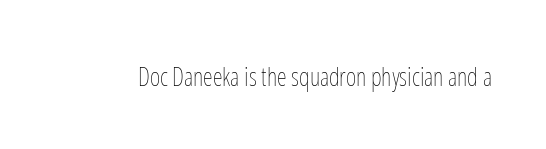
{"italic": "no", "bold": "no", "underline": "no", "letter_spacing": "normal", "letter_spacing_em": 0.0, "glyph_px": 25}
